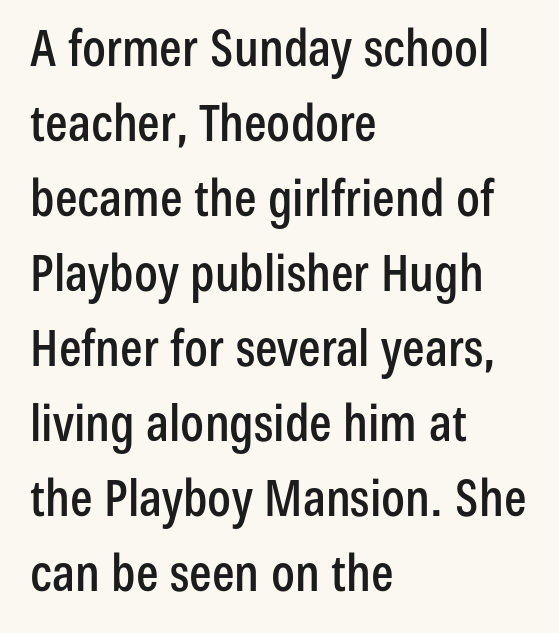
These lines are rendered in a variable-pitch font. Vertical spacing — default. The passage is arranged the way most books set body copy — flush left. What stands out about the letter spacing? Nothing — it is the standard amount. The words here are not underlined. The passage shown is typeset with a sans-serif family.
